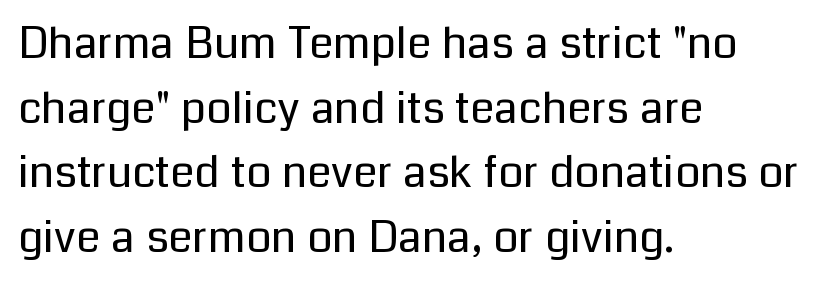
Look at the bottom of the vertical strokes: they stop flat, with no serifs. Layout note: lines flush left. Plain, unruled lines of type. The passage shown stacks its lines at a standard gap. This rendering leaves character spacing at its baseline value. This sample has the flowing, uneven cadence of proportional lettering.
